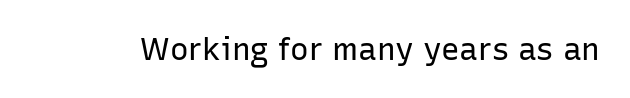
{"serif": "no", "italic": "no", "bold": "no", "weight": "regular", "width": "normal", "stroke_contrast": "low", "x_height": "medium", "monospaced": "no", "underline": "no", "letter_spacing": "normal", "letter_spacing_em": 0.0, "glyph_px": 31}
